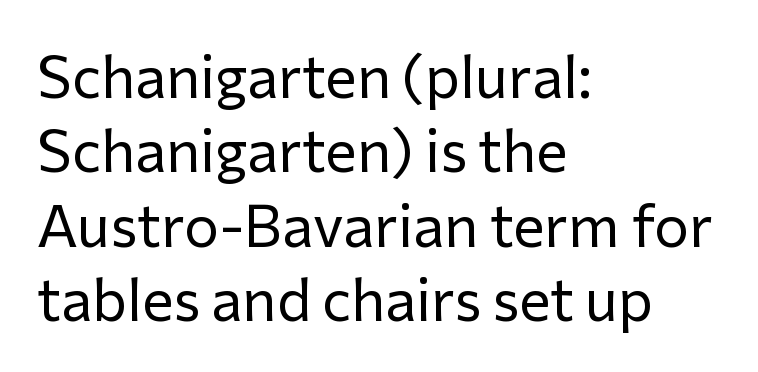
Nope, no serifs anywhere on these letters. Horizontal bands of white between lines are of average thickness. Is this a heavy cut? Hardly; it is regular or lighter. These lines keep a tight, regular rhythm from letter to letter. Do the characters align in a grid? No, the font is proportional. Notice how the passage keeps a crisp vertical edge on the left only.
